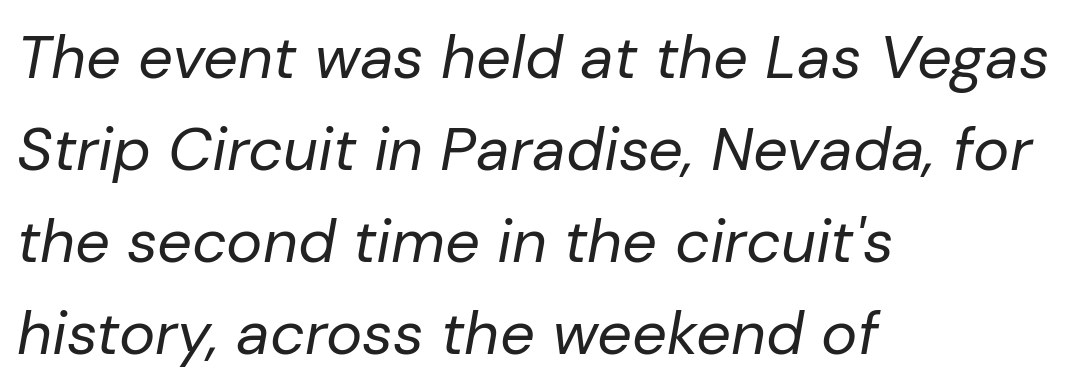
Q: Is the text bold? A: No.
Q: Is the text italic (slanted)? A: Yes, it leans right by about 10 degrees.
Q: Is the text underlined? A: No.
Q: How is the paragraph aligned? A: Left-aligned.
Q: Is the spacing between letters normal or unusually wide? A: Normal.
Q: Is the spacing between lines tight, normal or loose? A: Normal.
Q: Width (condensed, normal, or wide)? A: Normal.
Q: Stroke contrast? A: Low.
Q: x-height? A: Medium.
Q: Monospaced? A: No.
